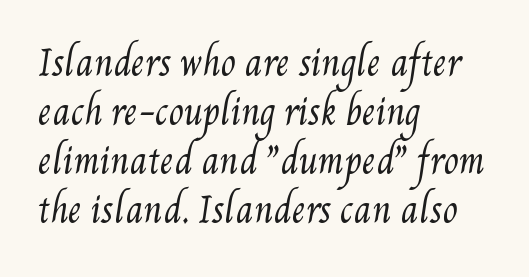
Q: Is the text bold? A: No.
Q: Is the text underlined? A: No.
Q: How is the paragraph aligned? A: Left-aligned.
Q: Is the spacing between letters normal or unusually wide? A: Normal.
Q: Is the spacing between lines tight, normal or loose? A: Normal.
Q: Width (condensed, normal, or wide)? A: Condensed.
Q: Stroke contrast? A: Medium.
Q: x-height? A: Small.
Q: Monospaced? A: No.
